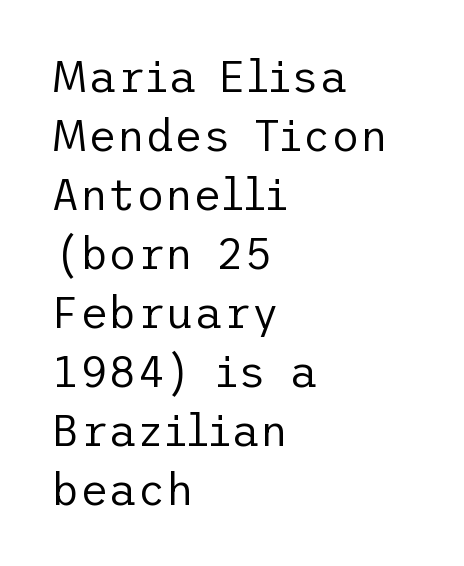
Q: Is the text bold? A: No.
Q: Is the text italic (slanted)? A: No, it is upright.
Q: Is the typeface a serif or a sans-serif typeface? A: Sans-serif.
Q: Is the text underlined? A: No.
Q: How is the paragraph aligned? A: Left-aligned.
Q: Is the spacing between letters normal or unusually wide? A: Normal.
Q: Is the spacing between lines tight, normal or loose? A: Normal.
Q: Width (condensed, normal, or wide)? A: Normal.
Q: Stroke contrast? A: Low.
Q: x-height? A: Medium.
